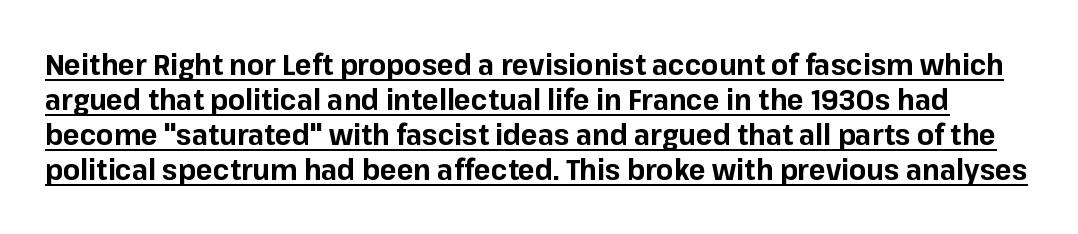
Grotesque or geometric, the face here clearly has no serifs. Somebody hit Ctrl+U on this one — the words are underlined. The letters stand straight up with perfectly vertical stems. Whoever set this chose a conventional vertical rhythm. The letters advance in unequal steps, a hallmark of proportional type.
